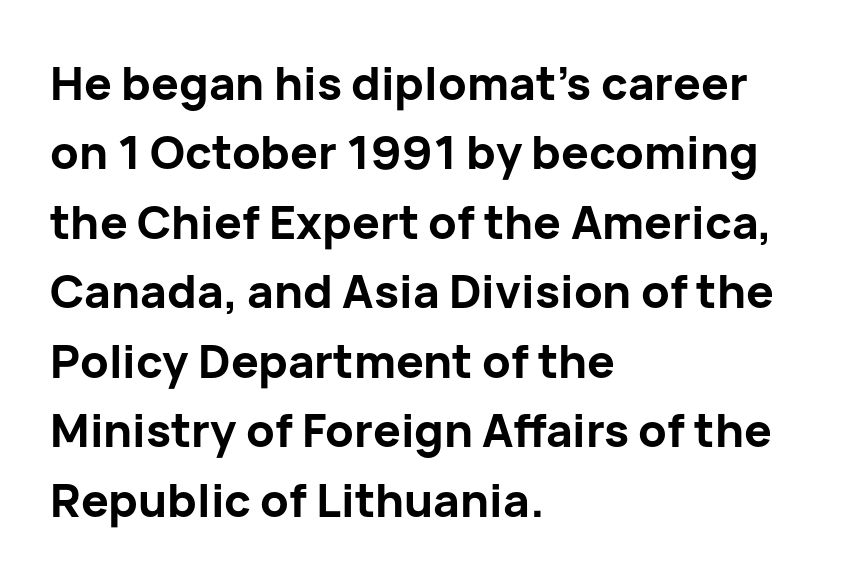
The image shows 46 px bold sans-serif type, upright; set left-aligned, normal line spacing (1.51x), normal letter spacing, not underlined; low stroke contrast and a medium x-height.
